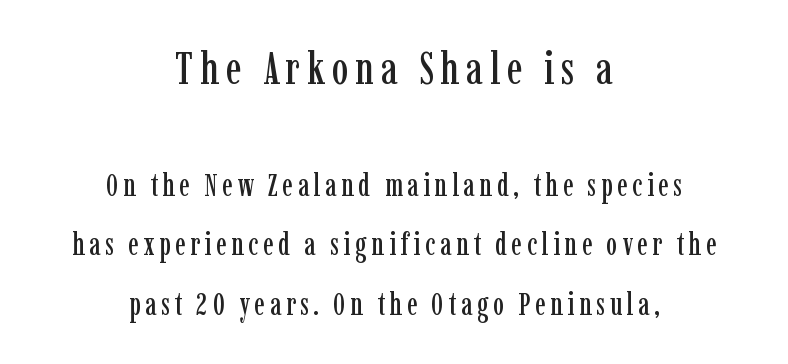
This sample trades compactness for vertical openness between lines. Rule under the text: the space is simply empty. These lines are rendered in a variable-pitch font. Posture: vertical. Reading down the block, each line starts at a different indent, mirrored at its end. Does the type have serifs? Yes, each stem ends in a small foot.
